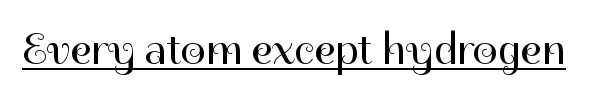
Proportional: the letters do not fall into vertical columns. Students, observe the line beneath the letters — that is underlining. No extra ink here — the face is not bold. The letters stand straight up with perfectly vertical stems.
